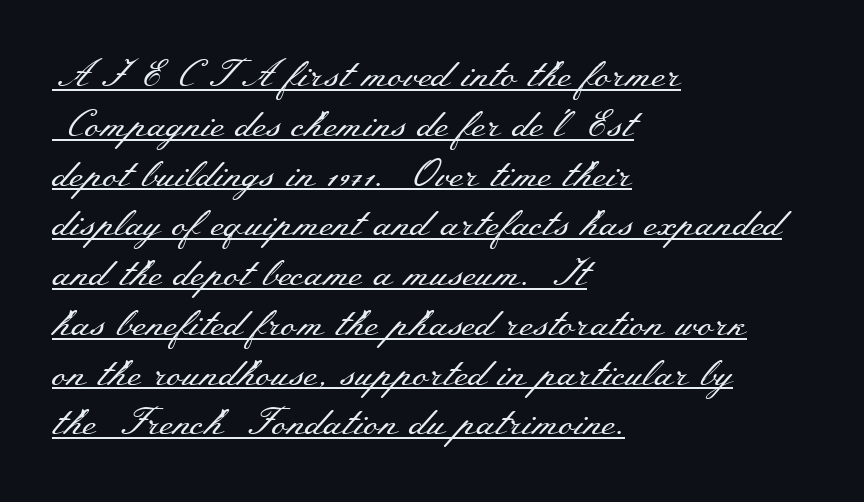
Q: Is the text bold? A: No.
Q: Is the text italic (slanted)? A: Yes.
Q: Is the typeface a serif or a sans-serif typeface? A: Serif.
Q: Is the text underlined? A: Yes.
Q: How is the paragraph aligned? A: Left-aligned.
Q: Is the spacing between letters normal or unusually wide? A: Normal.
Q: Is the spacing between lines tight, normal or loose? A: Normal.
Q: Width (condensed, normal, or wide)? A: Wide.
Q: Stroke contrast? A: Medium.
Q: x-height? A: Small.
Q: Monospaced? A: No.
